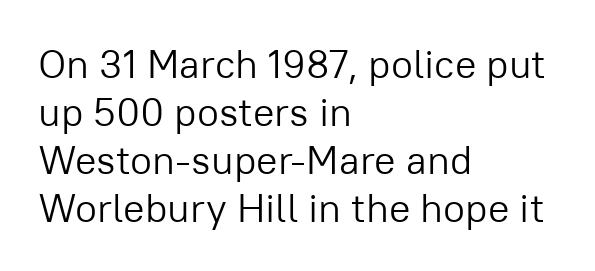
Q: Is the text bold? A: No.
Q: Is the text italic (slanted)? A: No, it is upright.
Q: Is the typeface a serif or a sans-serif typeface? A: Sans-serif.
Q: Is the text underlined? A: No.
Q: How is the paragraph aligned? A: Left-aligned.
Q: Is the spacing between letters normal or unusually wide? A: Normal.
Q: Width (condensed, normal, or wide)? A: Normal.
Q: Stroke contrast? A: Low.
Q: x-height? A: Medium.
Q: Monospaced? A: No.
